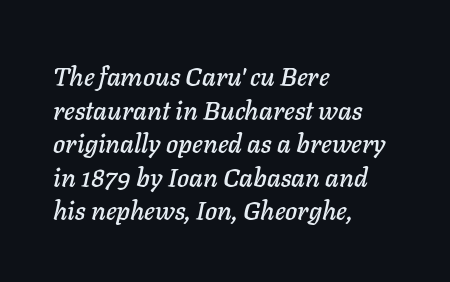
{"italic": "yes", "lean": "right", "slant_degrees": 11, "underline": "no", "align": "left", "line_spacing": "normal", "line_spacing_ratio": 1.29, "letter_spacing": "normal", "letter_spacing_em": 0.0, "glyph_px": 26}
